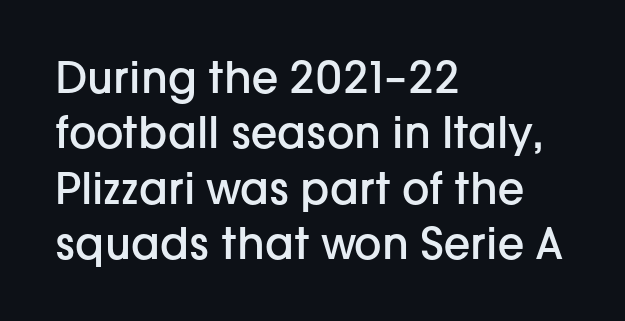
Descenders are the only things crossing below the line. Regular leading. This sample uses an upright cut, with every glyph sitting square on the baseline. The rendering anchors every line to the left-hand side. The glyphs in this specimen are sans serif. I'd describe the lettering as semibold — firm but not a full bold.
